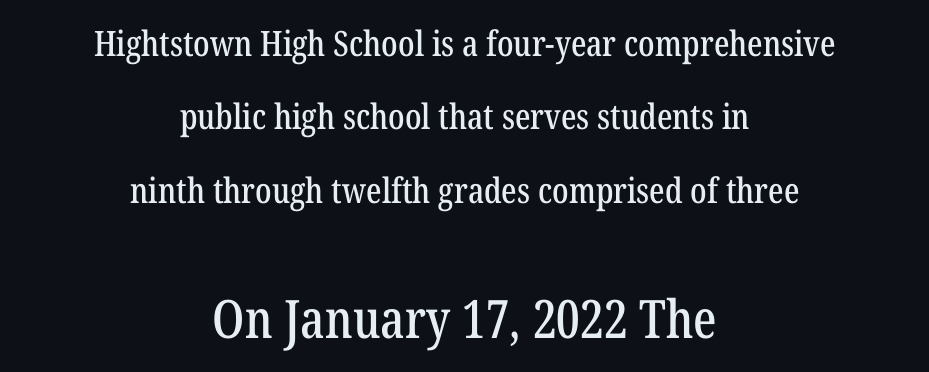
Are there feet on the stems? There are — it's a serif. The rendering uses a large line-height, opening up the rows. Teacher's note: observe the equal gaps on both sides — that is centered alignment. Note: smaller setting up top, larger setting below. The letters sit at their default tracking, neither squeezed nor spread.
